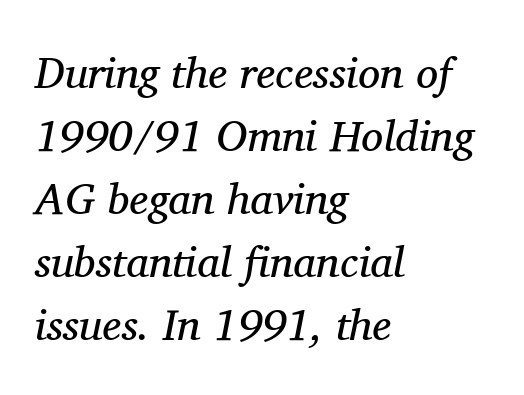
{"serif": "yes", "italic": "yes", "lean": "right", "slant_degrees": 11, "bold": "no", "weight": "regular", "width": "normal", "stroke_contrast": "medium", "x_height": "medium", "monospaced": "no", "underline": "no", "align": "left", "line_spacing": "normal", "line_spacing_ratio": 1.43, "letter_spacing": "normal", "letter_spacing_em": 0.0, "glyph_px": 44}
